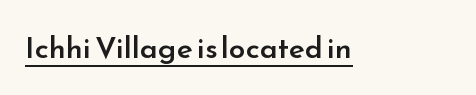
{"serif": "no", "italic": "no", "bold": "semi", "weight": "semibold", "width": "normal", "stroke_contrast": "low", "x_height": "small", "monospaced": "no", "underline": "yes", "letter_spacing": "normal", "letter_spacing_em": 0.0, "glyph_px": 30}
